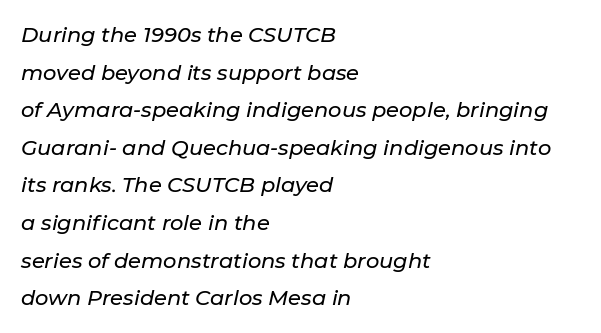
{"italic": "yes", "lean": "right", "slant_degrees": 11, "underline": "no", "align": "left", "line_spacing_ratio": 1.79, "letter_spacing": "normal", "letter_spacing_em": 0.0, "glyph_px": 21}
